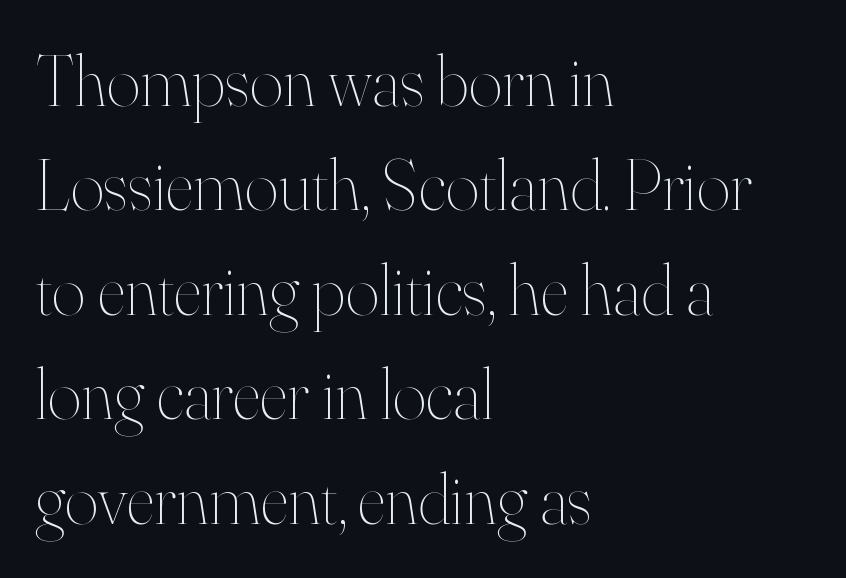
Q: Is the text bold? A: No.
Q: Is the text italic (slanted)? A: No, it is upright.
Q: Is the text underlined? A: No.
Q: How is the paragraph aligned? A: Left-aligned.
Q: Is the spacing between letters normal or unusually wide? A: Normal.
Q: Is the spacing between lines tight, normal or loose? A: Normal.
Q: Width (condensed, normal, or wide)? A: Normal.
Q: Stroke contrast? A: High.
Q: x-height? A: Small.
Q: Monospaced? A: No.
